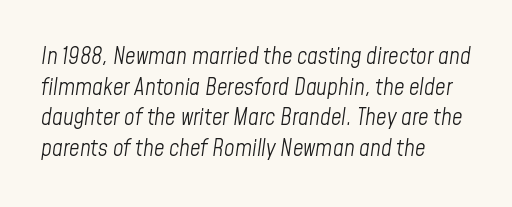
Plain, unruled lines of type. Does the leading feel generous? No, just average. Compared with a centered layout, this one pins lines to the left instead. These lines keep a tight, regular rhythm from letter to letter. This sample uses an oblique cut, with every glyph tilted off the vertical.
